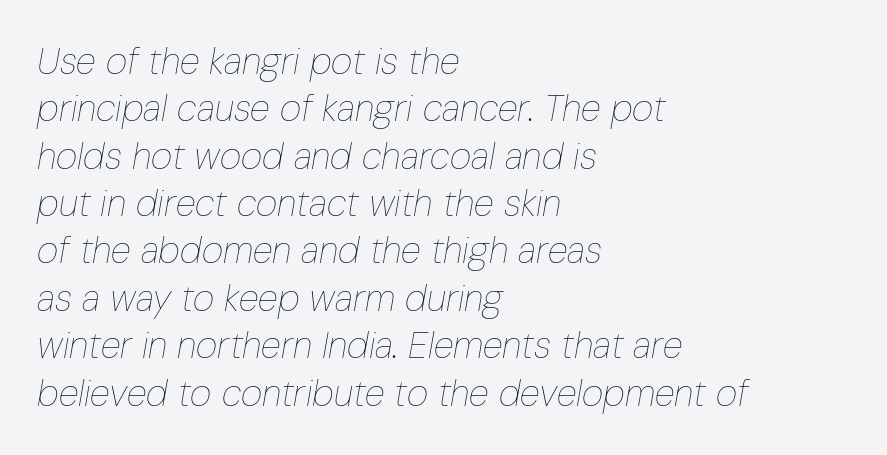
The image shows 37 px thin, condensed type, italic (leaning right); set left-aligned, normal line spacing (1.28x), normal letter spacing, not underlined; low stroke contrast and a medium x-height.
